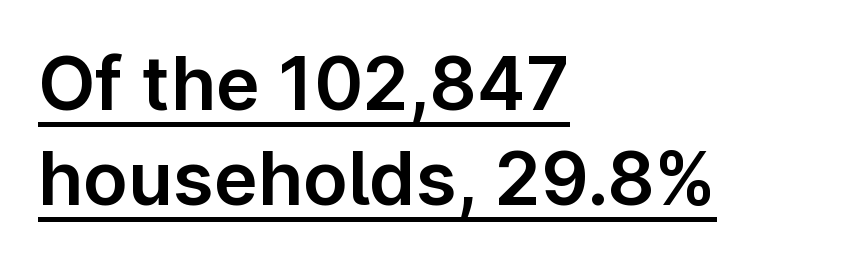
Posture: straight, roman, zero tilt. The characters display no serif detailing; their extremities are plain. Standard letterfit; no display-style spreading of the glyphs. Each letter keeps its own natural width here, so spacing adapts to shape.
